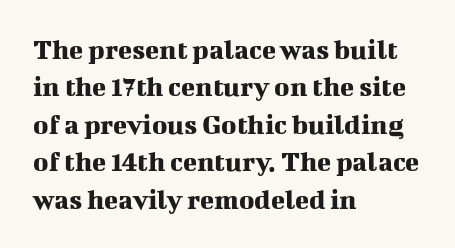
The image shows 29 px serif type, upright; set left-aligned, normal line spacing (1.29x), normal letter spacing, not underlined; medium stroke contrast and a medium x-height.
